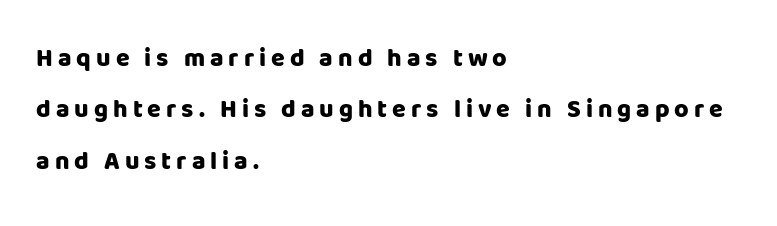
Upright lettering throughout. The lines are spread far apart with generous leading. Line starts are locked; line ends wander. The face used here has the dense, thick strokes of a bold.
